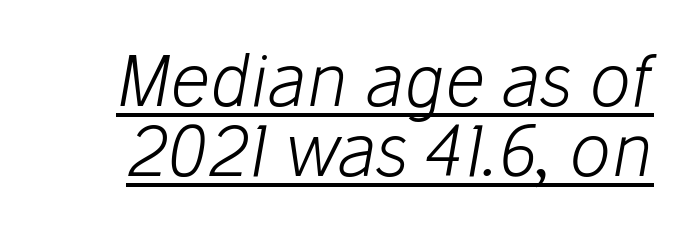
Q: Is the text bold? A: No.
Q: Is the text italic (slanted)? A: Yes, it leans right by about 10 degrees.
Q: Is the text underlined? A: Yes.
Q: Is the spacing between letters normal or unusually wide? A: Normal.
Q: Is the spacing between lines tight, normal or loose? A: Tight.
Q: Width (condensed, normal, or wide)? A: Normal.
Q: Stroke contrast? A: Low.
Q: x-height? A: Medium.
Q: Monospaced? A: No.
